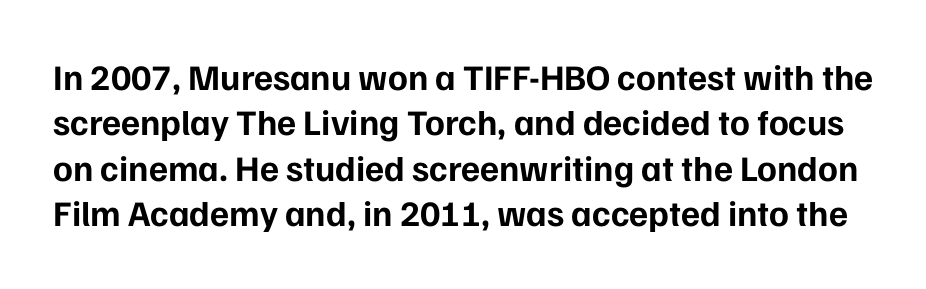
Q: Is the text bold? A: Yes.
Q: Is the text italic (slanted)? A: No, it is upright.
Q: Is the typeface a serif or a sans-serif typeface? A: Sans-serif.
Q: Is the text underlined? A: No.
Q: Is the spacing between letters normal or unusually wide? A: Normal.
Q: Is the spacing between lines tight, normal or loose? A: Normal.
Q: Width (condensed, normal, or wide)? A: Normal.
Q: Stroke contrast? A: Low.
Q: x-height? A: Medium.
Q: Monospaced? A: No.
